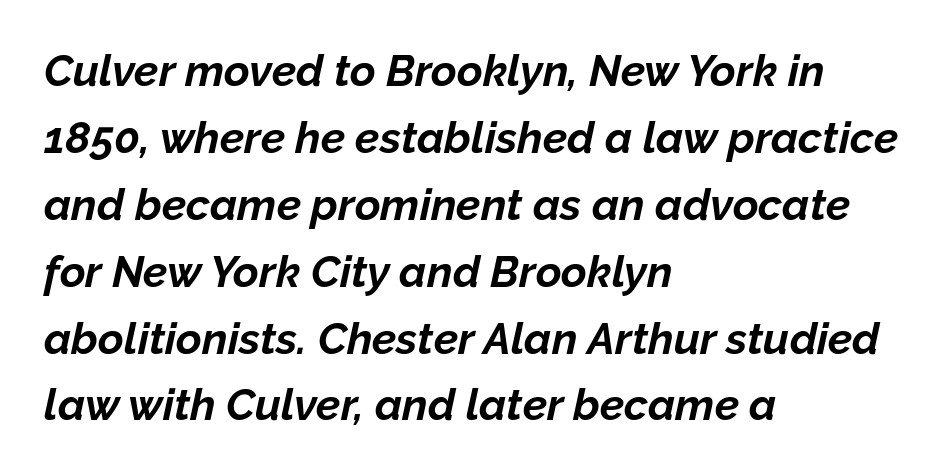
Q: Is the text bold? A: Yes.
Q: Is the text italic (slanted)? A: Yes, it leans right by about 12 degrees.
Q: Is the text underlined? A: No.
Q: How is the paragraph aligned? A: Left-aligned.
Q: Is the spacing between letters normal or unusually wide? A: Normal.
Q: Is the spacing between lines tight, normal or loose? A: Normal.
Q: Width (condensed, normal, or wide)? A: Normal.
Q: Stroke contrast? A: Low.
Q: x-height? A: Medium.
Q: Monospaced? A: No.
